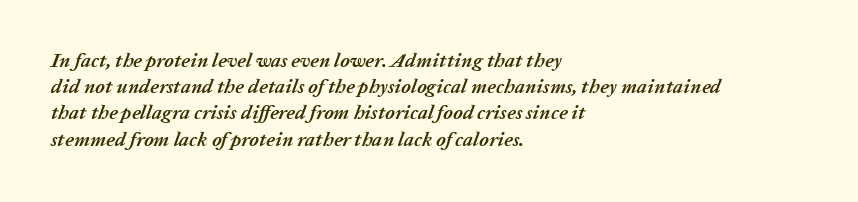
Q: Is the text bold? A: Yes.
Q: Is the text italic (slanted)? A: Yes, it leans right by about 20 degrees.
Q: Is the text underlined? A: No.
Q: How is the paragraph aligned? A: Left-aligned.
Q: Is the spacing between letters normal or unusually wide? A: Normal.
Q: Is the spacing between lines tight, normal or loose? A: Normal.
